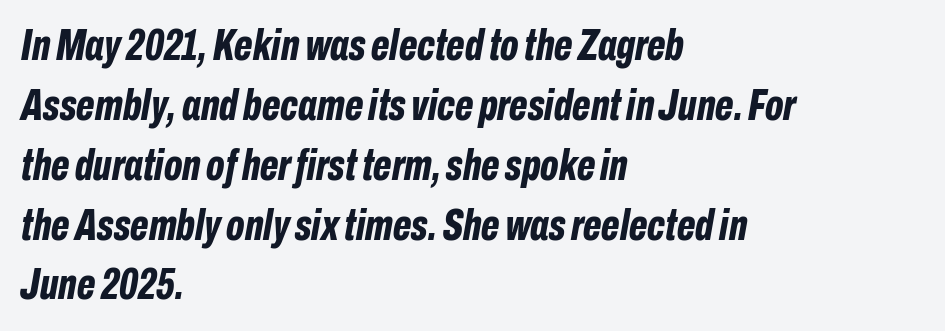
{"italic": "yes", "lean": "right", "slant_degrees": 10, "bold": "yes", "weight": "bold", "width": "condensed", "stroke_contrast": "low", "x_height": "medium", "monospaced": "no", "underline": "no", "align": "left", "line_spacing": "normal", "line_spacing_ratio": 1.36, "letter_spacing": "normal", "letter_spacing_em": 0.0, "glyph_px": 44}
